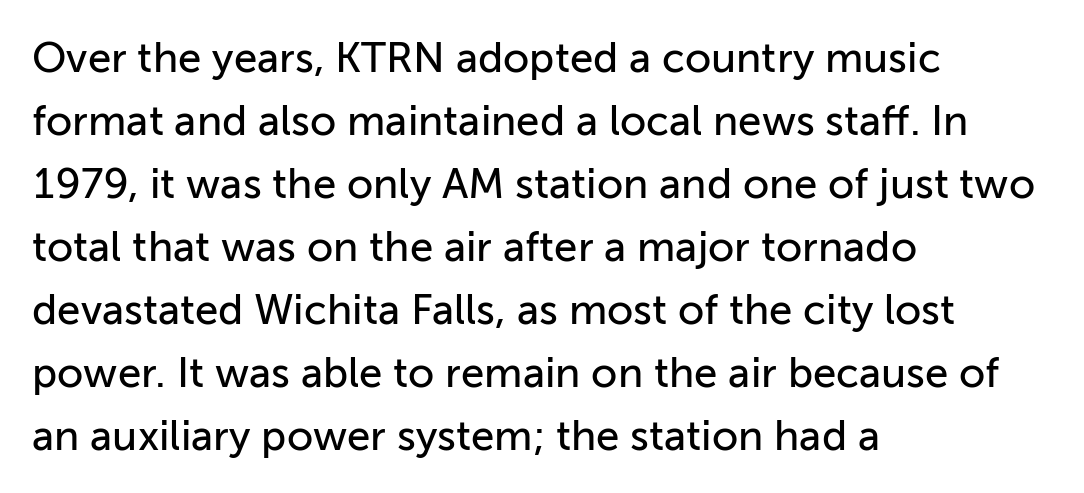
{"serif": "no", "italic": "no", "width": "normal", "stroke_contrast": "low", "x_height": "medium", "monospaced": "no", "underline": "no", "align": "left", "line_spacing": "normal", "line_spacing_ratio": 1.5, "letter_spacing": "normal", "letter_spacing_em": 0.0, "glyph_px": 42}
